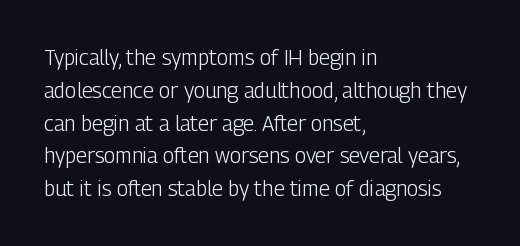
{"italic": "no", "bold": "no", "underline": "no", "align": "left", "line_spacing": "normal", "line_spacing_ratio": 1.56, "letter_spacing": "normal", "letter_spacing_em": 0.0, "glyph_px": 21}
